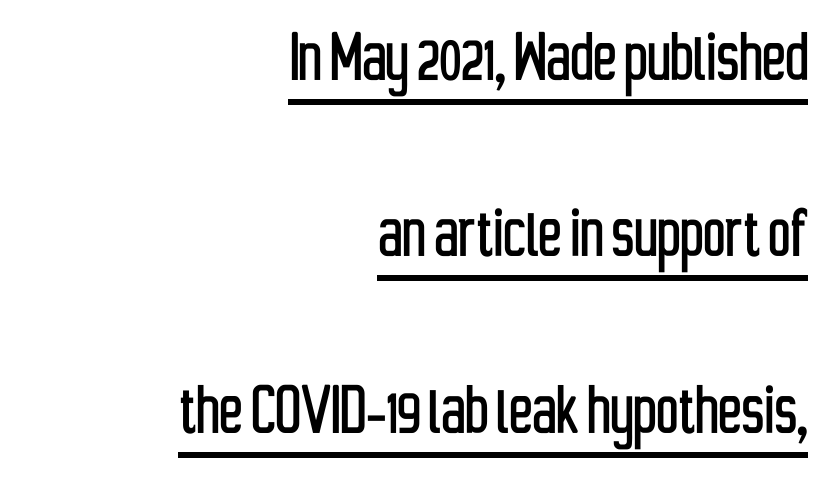
{"serif": "no", "italic": "no", "width": "condensed", "stroke_contrast": "low", "x_height": "medium", "monospaced": "no", "underline": "yes", "align": "right", "line_spacing": "loose", "line_spacing_ratio": 2.26, "letter_spacing": "normal", "letter_spacing_em": 0.0, "glyph_px": 78}
